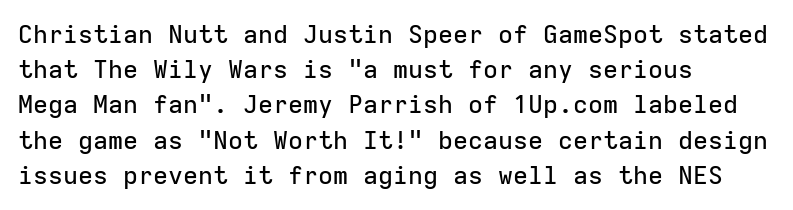
Posture: straight, roman, zero tilt. This rendering uses left alignment, leaving the right contour irregular. This sample keeps an unexceptional amount of space between lines. Bare-footed words on every line.
